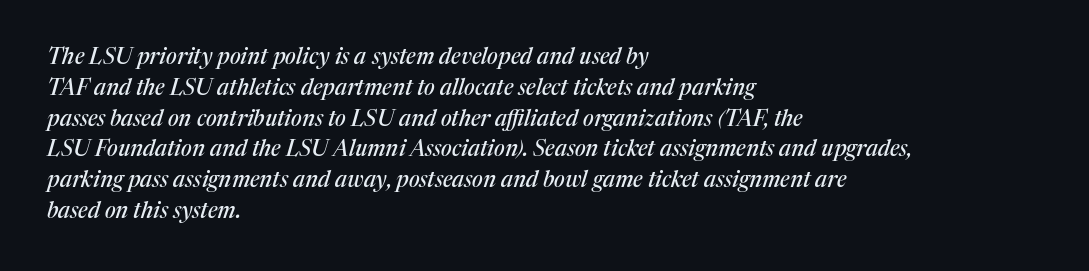
The image shows 22 px text type, italic (leaning right); set left-aligned, normal line spacing (1.4x), normal letter spacing, not underlined.
